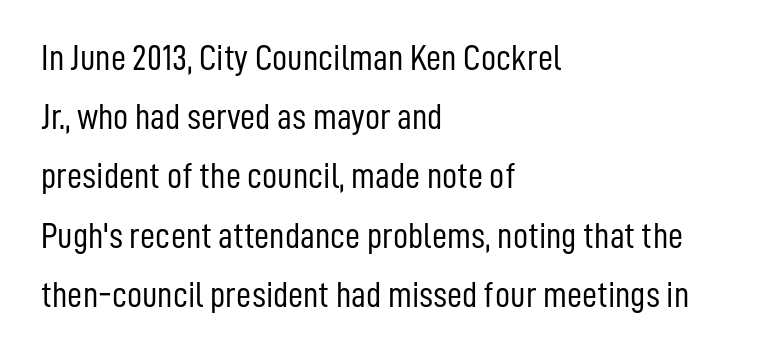
This rendering employs a face without finishing strokes, i.e., a sans-serif. Visually the block forms a straight wall on the left and a jagged coastline on the right. Ink coverage per letter is moderate at most. The lines sit at an ordinary, default distance from one another.
